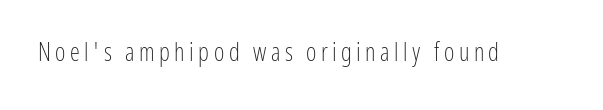
The type sits square on the baseline with zero lean. The strip under each line holds only bare page. Stroke thickness stays within the range of a standard reading face or lighter.
